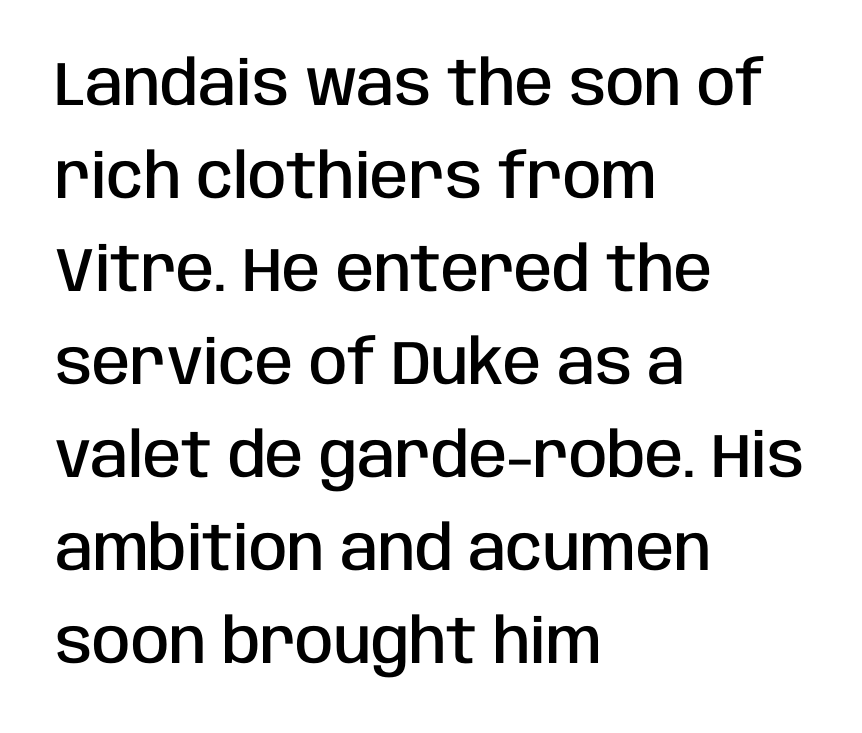
In terms of leading, this rendering sits right in the middle. This is the in-between weight designers call semibold or demi. Note: no serifs on the glyphs. Do the characters align in a grid? No, the font is proportional. Unmarked baselines from the first word to the last. Students, note that the glyphs here touch the page at normal intervals.
